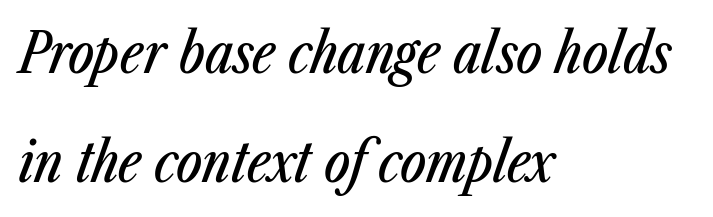
{"italic": "yes", "lean": "right", "slant_degrees": 23, "width": "condensed", "stroke_contrast": "low", "x_height": "medium", "monospaced": "no", "underline": "no", "align": "left", "line_spacing": "loose", "line_spacing_ratio": 1.99, "letter_spacing": "normal", "letter_spacing_em": 0.0, "glyph_px": 55}
